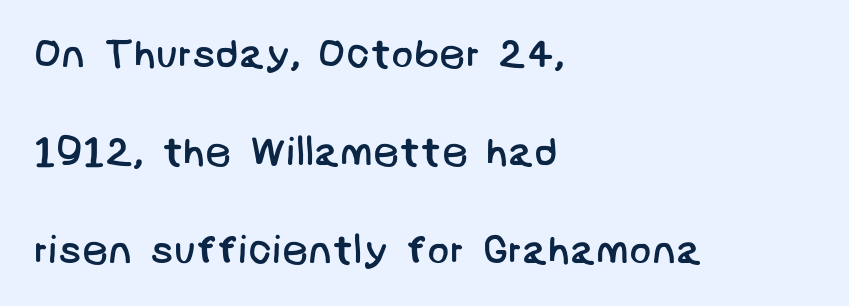
The image shows 41 px regular-weight sans-serif type; set left-aligned, loose line spacing (2.39x), normal letter spacing, not underlined; low stroke contrast and a large x-height.
